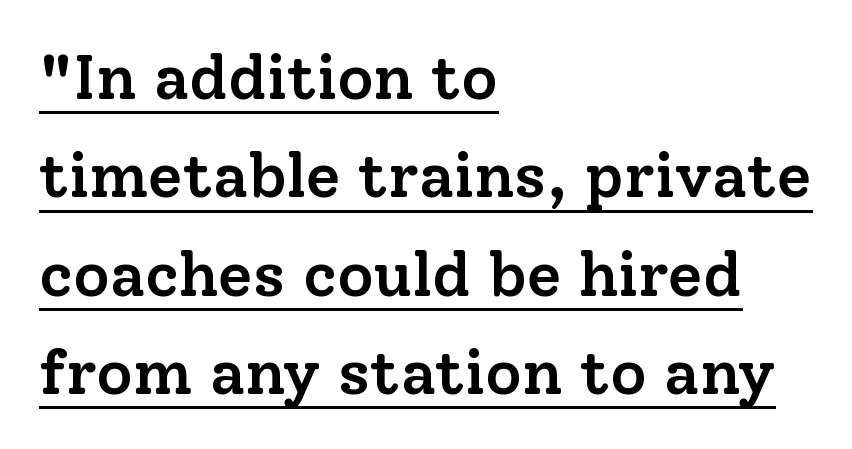
{"serif": "yes", "italic": "no", "bold": "semi", "weight": "semibold", "width": "normal", "stroke_contrast": "low", "x_height": "medium", "monospaced": "no", "underline": "yes", "align": "left", "line_spacing": "normal", "line_spacing_ratio": 1.56, "letter_spacing": "normal", "letter_spacing_em": 0.0, "glyph_px": 63}
